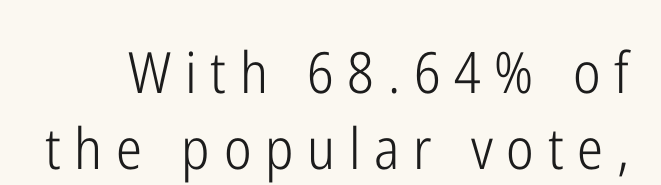
{"serif": "no", "italic": "no", "bold": "no", "weight": "light", "width": "condensed", "stroke_contrast": "low", "x_height": "medium", "monospaced": "no", "underline": "no", "line_spacing": "normal", "line_spacing_ratio": 1.33, "letter_spacing": "wide", "letter_spacing_em": 0.24, "glyph_px": 57}
